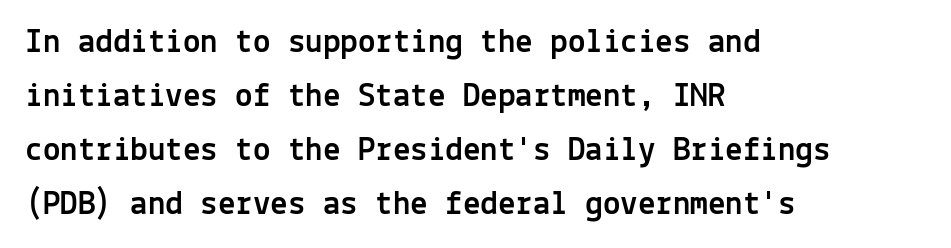
The image shows 35 px sans-serif type, upright, monospaced; set left-aligned, normal line spacing (1.54x), normal letter spacing, not underlined; a medium x-height.
